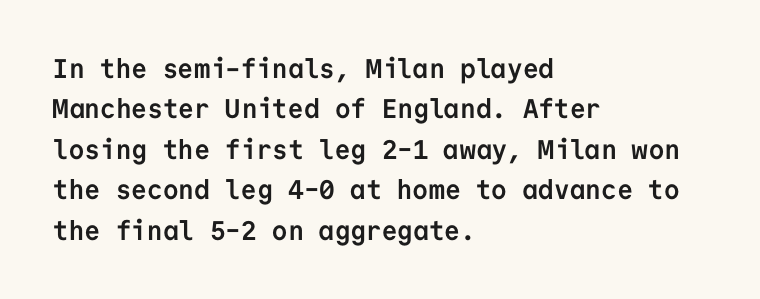
The image shows 27 px bold type, upright; set left-aligned, normal line spacing (1.5x), normal letter spacing, not underlined.
